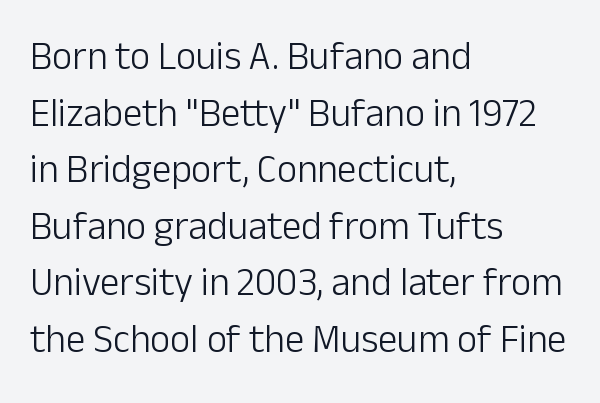
Q: Is the text bold? A: No.
Q: Is the text italic (slanted)? A: No, it is upright.
Q: Is the typeface a serif or a sans-serif typeface? A: Sans-serif.
Q: Is the text underlined? A: No.
Q: How is the paragraph aligned? A: Left-aligned.
Q: Is the spacing between letters normal or unusually wide? A: Normal.
Q: Is the spacing between lines tight, normal or loose? A: Normal.
Q: Width (condensed, normal, or wide)? A: Normal.
Q: Stroke contrast? A: Low.
Q: x-height? A: Medium.
Q: Monospaced? A: No.
